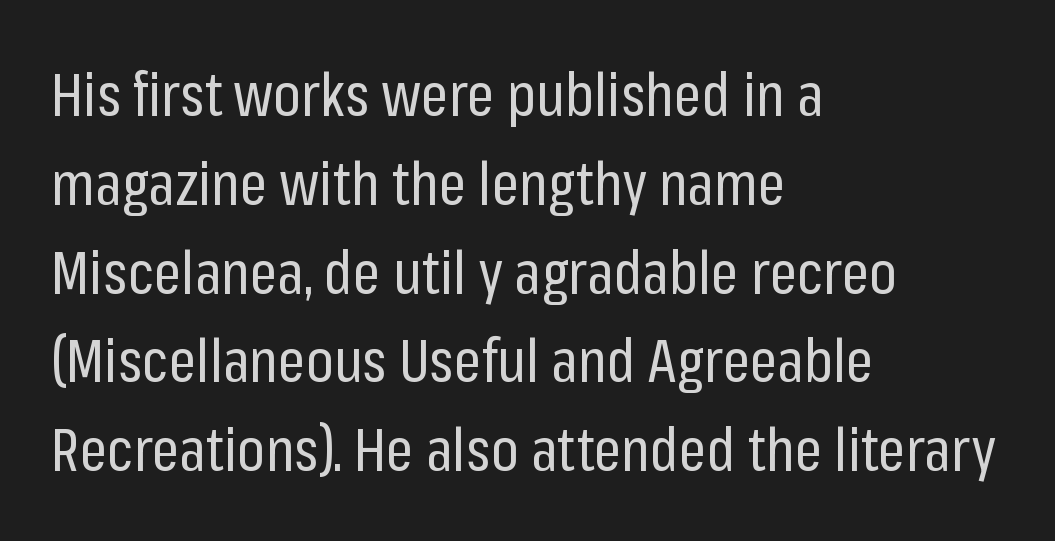
Q: Is the text bold? A: No.
Q: Is the text italic (slanted)? A: No, it is upright.
Q: Is the typeface a serif or a sans-serif typeface? A: Sans-serif.
Q: Is the text underlined? A: No.
Q: How is the paragraph aligned? A: Left-aligned.
Q: Is the spacing between letters normal or unusually wide? A: Normal.
Q: Is the spacing between lines tight, normal or loose? A: Normal.
Q: Width (condensed, normal, or wide)? A: Condensed.
Q: Stroke contrast? A: Low.
Q: x-height? A: Medium.
Q: Monospaced? A: No.
